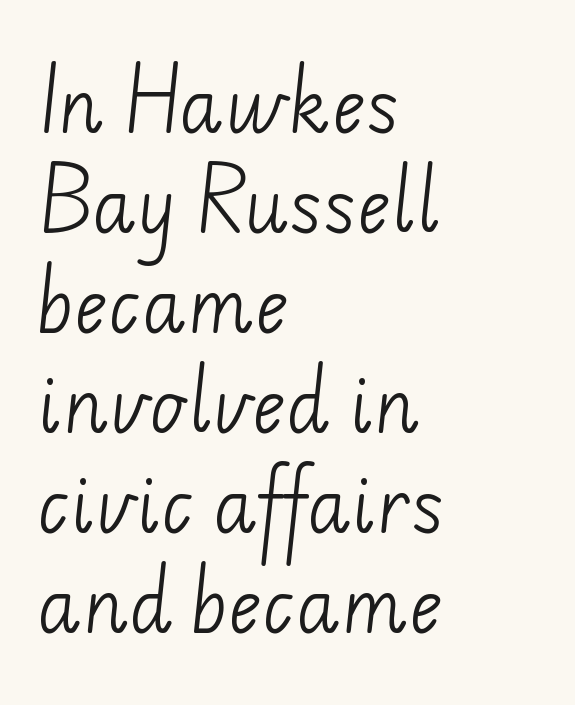
The image shows 72 px light sans-serif type; set left-aligned, normal line spacing (1.39x), normal letter spacing, not underlined; low stroke contrast and a small x-height.
